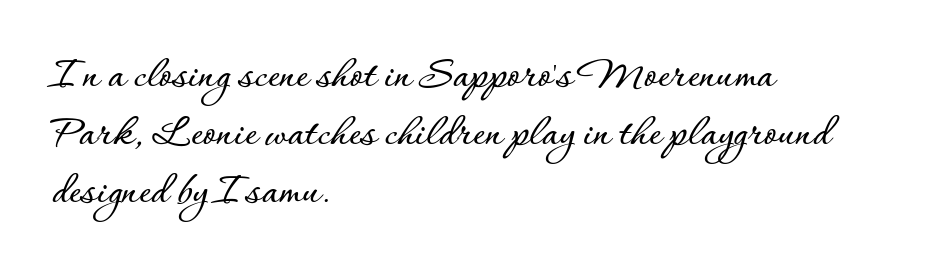
Standard letterfit; no display-style spreading of the glyphs. Underline: absent. Note the varied advance widths — an 'i' is clearly narrower than an 'm'. Line spacing here is normal.
